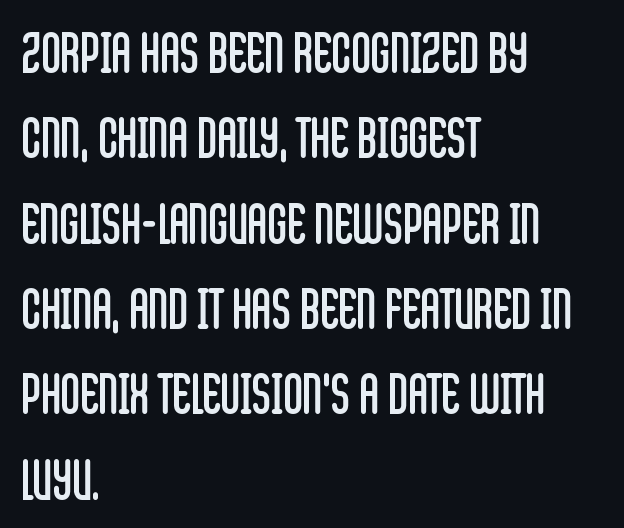
The image shows 54 px regular-weight, condensed sans-serif type, upright; set left-aligned, normal line spacing (1.58x), normal letter spacing, not underlined; low stroke contrast and a large x-height.
